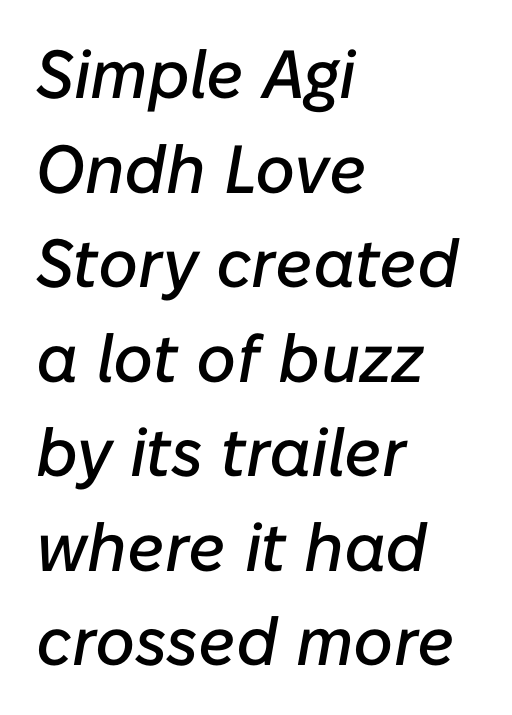
Q: Is the text italic (slanted)? A: Yes, it leans right by about 10 degrees.
Q: Is the text underlined? A: No.
Q: How is the paragraph aligned? A: Left-aligned.
Q: Is the spacing between letters normal or unusually wide? A: Normal.
Q: Is the spacing between lines tight, normal or loose? A: Normal.
Q: Width (condensed, normal, or wide)? A: Normal.
Q: Stroke contrast? A: Low.
Q: x-height? A: Medium.
Q: Monospaced? A: No.
